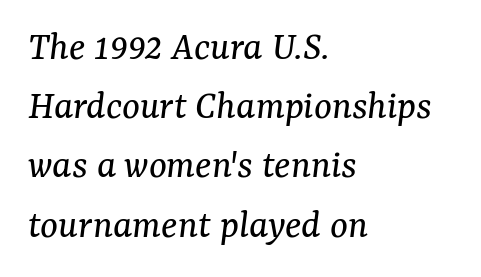
Q: Is the text bold? A: No.
Q: Is the text italic (slanted)? A: Yes, it leans right by about 7 degrees.
Q: Is the typeface a serif or a sans-serif typeface? A: Serif.
Q: Is the text underlined? A: No.
Q: How is the paragraph aligned? A: Left-aligned.
Q: Is the spacing between letters normal or unusually wide? A: Normal.
Q: Is the spacing between lines tight, normal or loose? A: Normal.
Q: Width (condensed, normal, or wide)? A: Normal.
Q: Stroke contrast? A: Medium.
Q: x-height? A: Medium.
Q: Monospaced? A: No.
